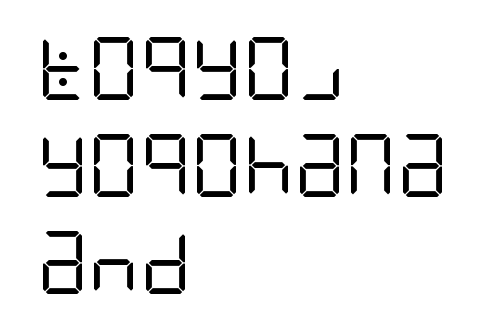
The image shows 63 px regular-weight, condensed sans-serif type, upright; set left-aligned, normal line spacing (1.54x), normal letter spacing, not underlined; low stroke contrast and a large x-height.
